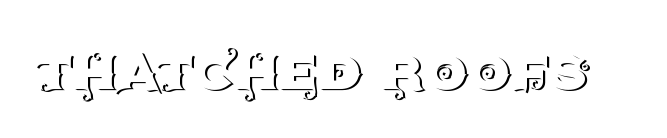
{"serif": "yes", "italic": "no", "bold": "no", "weight": "thin", "width": "normal", "stroke_contrast": "medium", "x_height": "large", "monospaced": "no", "underline": "no", "letter_spacing": "normal", "letter_spacing_em": 0.0, "glyph_px": 68}
